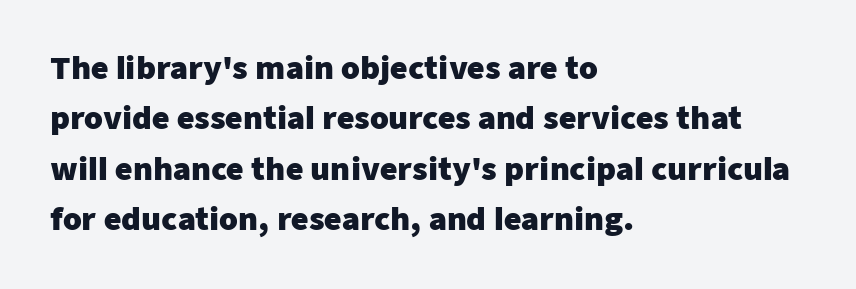
Q: Is the text bold? A: Yes.
Q: Is the text italic (slanted)? A: No, it is upright.
Q: Is the typeface a serif or a sans-serif typeface? A: Sans-serif.
Q: Is the text underlined? A: No.
Q: How is the paragraph aligned? A: Left-aligned.
Q: Is the spacing between letters normal or unusually wide? A: Normal.
Q: Is the spacing between lines tight, normal or loose? A: Normal.
Q: Width (condensed, normal, or wide)? A: Normal.
Q: Stroke contrast? A: Low.
Q: x-height? A: Medium.
Q: Monospaced? A: No.
